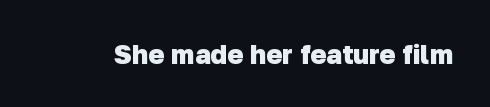
{"bold": "yes", "underline": "no", "letter_spacing": "normal", "letter_spacing_em": 0.0, "glyph_px": 27}
